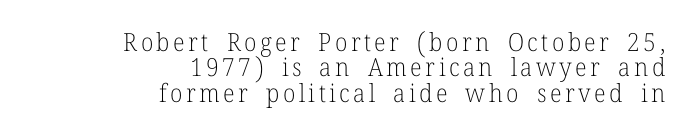
{"italic": "no", "bold": "no", "underline": "no", "align": "right", "line_spacing": "tight", "line_spacing_ratio": 1.02, "glyph_px": 25}
